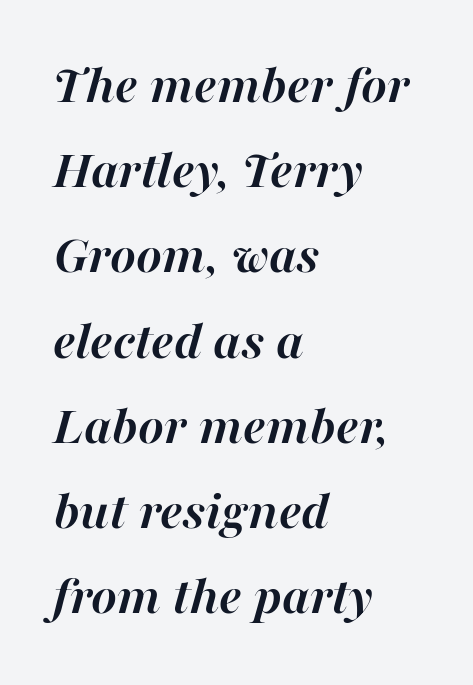
The image shows 55 px semibold type, italic (leaning right); set left-aligned, normal line spacing (1.55x), normal letter spacing, not underlined; high stroke contrast and a medium x-height.
